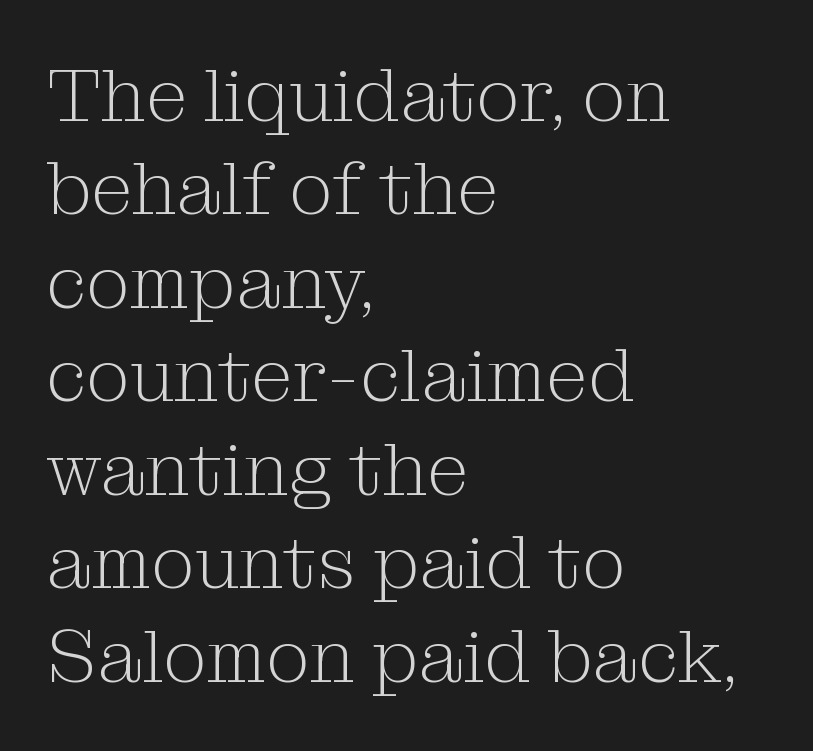
The image shows 76 px light serif type, upright; set left-aligned, line spacing 1.23x, normal letter spacing, not underlined; medium stroke contrast and a medium x-height.
